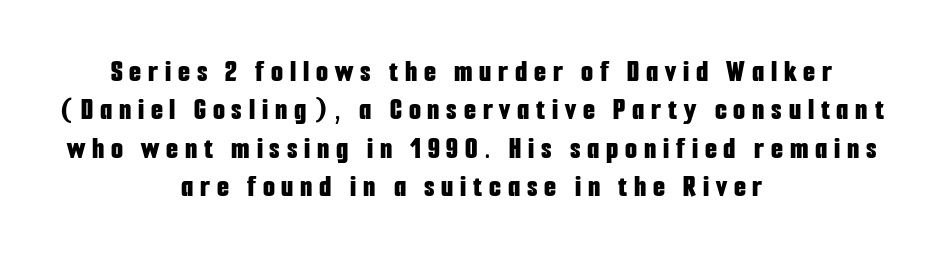
The image shows 31 px bold, condensed sans-serif type, upright; set centered, line spacing 1.24x, unusually wide letter spacing (+0.22 em), not underlined; low stroke contrast and a medium x-height.
